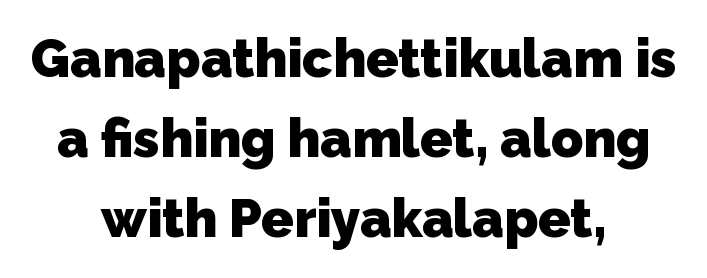
{"serif": "no", "bold": "yes", "weight": "heavy", "width": "normal", "stroke_contrast": "low", "x_height": "medium", "monospaced": "no", "underline": "no", "align": "center", "line_spacing": "normal", "line_spacing_ratio": 1.51, "letter_spacing": "normal", "letter_spacing_em": 0.0, "glyph_px": 53}
